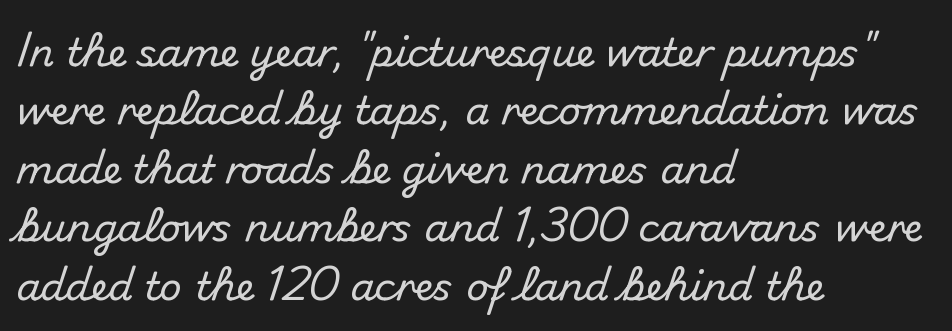
{"serif": "no", "width": "normal", "stroke_contrast": "medium", "x_height": "small", "monospaced": "no", "underline": "no", "align": "left", "line_spacing": "normal", "line_spacing_ratio": 1.5, "letter_spacing": "normal", "letter_spacing_em": 0.0, "glyph_px": 39}
